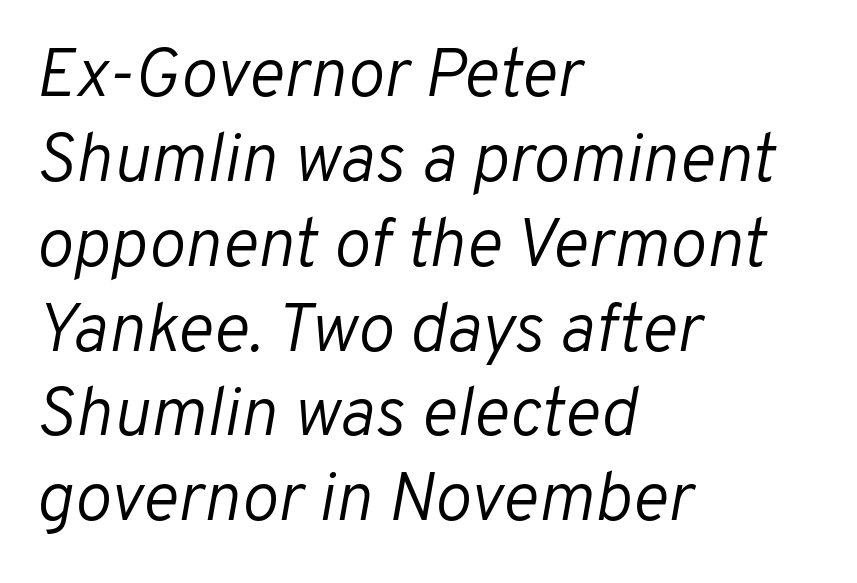
The image shows 69 px light type, italic (leaning right); set left-aligned, line spacing 1.23x, normal letter spacing, not underlined; low stroke contrast and a medium x-height.
